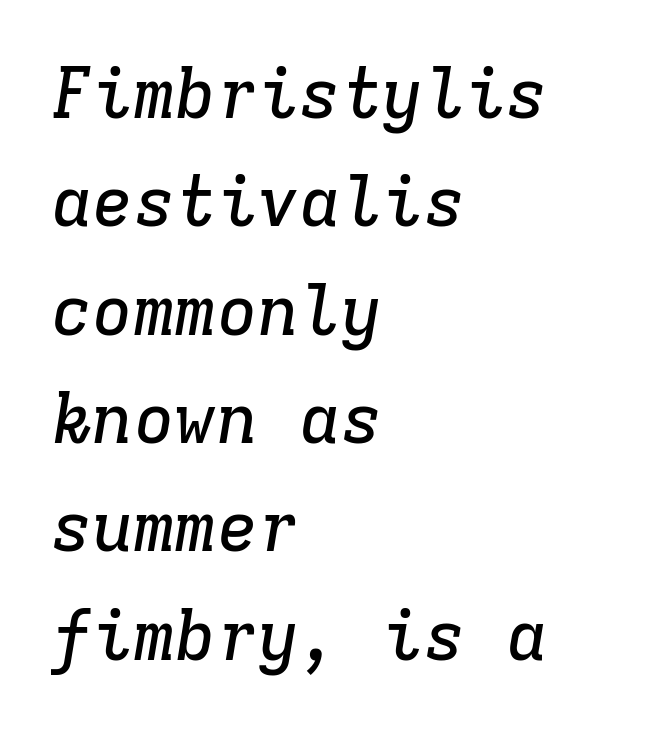
The image shows 69 px serif type, italic (leaning right), monospaced; set left-aligned, normal line spacing (1.57x), normal letter spacing, not underlined; low stroke contrast and a medium x-height.
